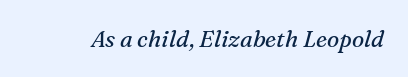
Q: Is the text bold? A: No.
Q: Is the text italic (slanted)? A: Yes, it leans right by about 16 degrees.
Q: Is the text underlined? A: No.
Q: Is the spacing between letters normal or unusually wide? A: Normal.
